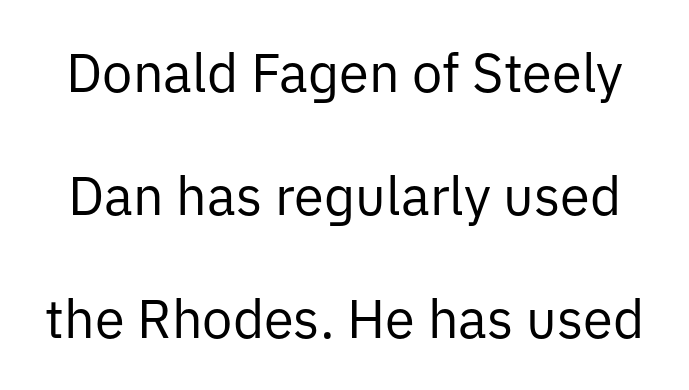
Tall strokes in this sample are plumb rather than angled. Is this a sans? Yes — the strokes have no serifs. Weight: in the light-to-regular range. Leading: increased.
